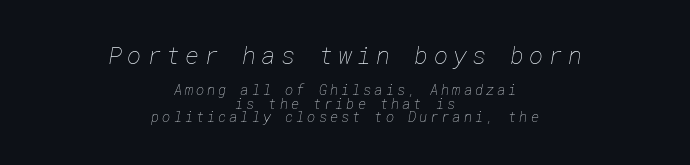
Inter-character spacing is expanded well beyond the font's built-in metrics. This rendering uses center alignment, leaving both contours irregular but symmetric. The letterforms sit at book weight or below. If you squint, the top block still reads clearly — it's the larger of the two. Underlining? Definitely not there.
